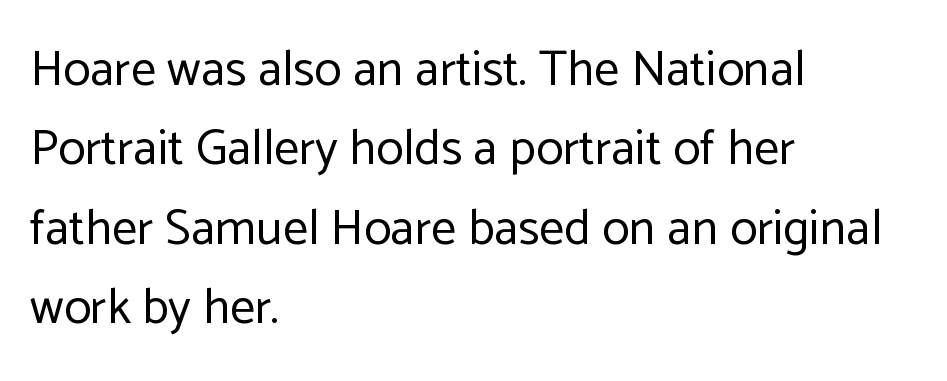
Q: Is the text bold? A: No.
Q: Is the text italic (slanted)? A: No, it is upright.
Q: Is the typeface a serif or a sans-serif typeface? A: Sans-serif.
Q: Is the text underlined? A: No.
Q: How is the paragraph aligned? A: Left-aligned.
Q: Is the spacing between letters normal or unusually wide? A: Normal.
Q: Is the spacing between lines tight, normal or loose? A: Normal.
Q: Width (condensed, normal, or wide)? A: Normal.
Q: Stroke contrast? A: Low.
Q: x-height? A: Medium.
Q: Monospaced? A: No.
